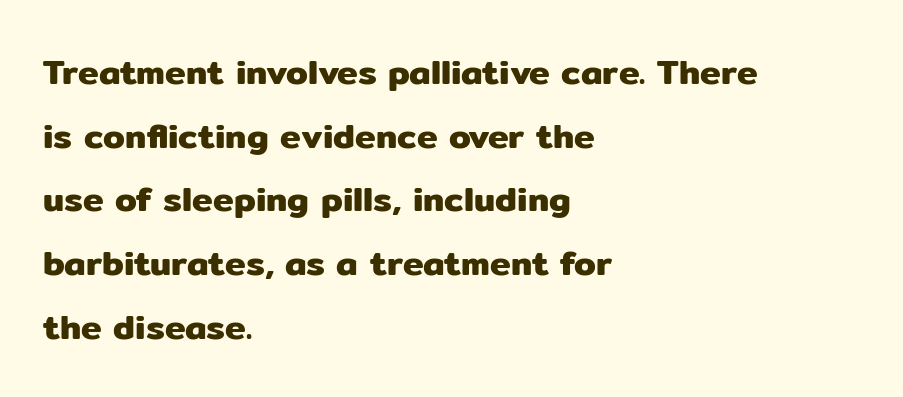
The passage shown is typed in a proportional face where columns would drift. This rendering features lettering with no underline. This is roman type, the default non-slanted kind. The passage shown has conventional tracking throughout. Every row of glyphs begins at an identical x-position on the left. Typographically, this falls in the sans-serif category.
